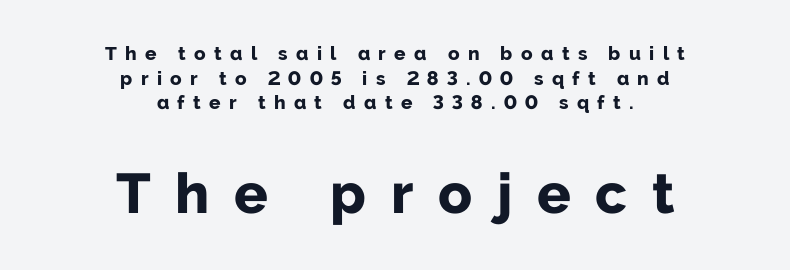
Is there any slant? The stems are plumb. The letters carry no serifs — their stems end cleanly without finishing strokes. The face used here has the dense, thick strokes of a bold. The space directly below the letters is spotless. Someone cranked the tracking dial way up on this one.
